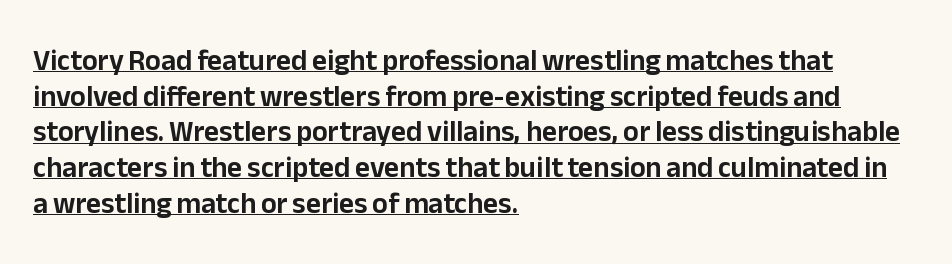
{"serif": "no", "italic": "no", "width": "normal", "stroke_contrast": "low", "x_height": "medium", "monospaced": "no", "underline": "yes", "align": "left", "line_spacing_ratio": 1.23, "letter_spacing": "normal", "letter_spacing_em": 0.0, "glyph_px": 29}
